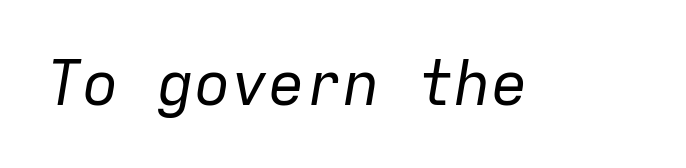
{"italic": "yes", "lean": "right", "slant_degrees": 9, "bold": "no", "weight": "regular", "width": "normal", "stroke_contrast": "low", "x_height": "medium", "monospaced": "yes", "underline": "no", "letter_spacing": "normal", "letter_spacing_em": 0.0, "glyph_px": 62}
